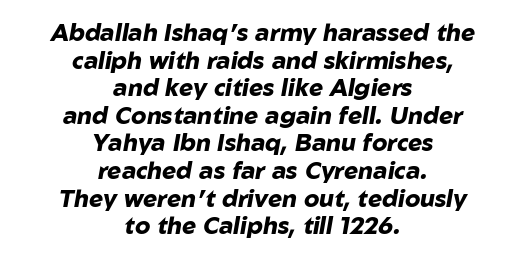
{"italic": "yes", "lean": "right", "slant_degrees": 10, "bold": "yes", "underline": "no", "align": "center", "line_spacing": "tight", "line_spacing_ratio": 1.15, "letter_spacing": "normal", "letter_spacing_em": 0.0, "glyph_px": 24}
